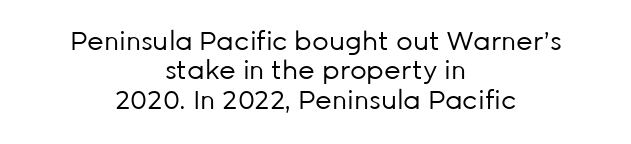
Clear beneath every line of the passage. Upright lettering throughout. Regarding leading, the lines here are crowded together. This sample uses plain, unmodified letter spacing.
